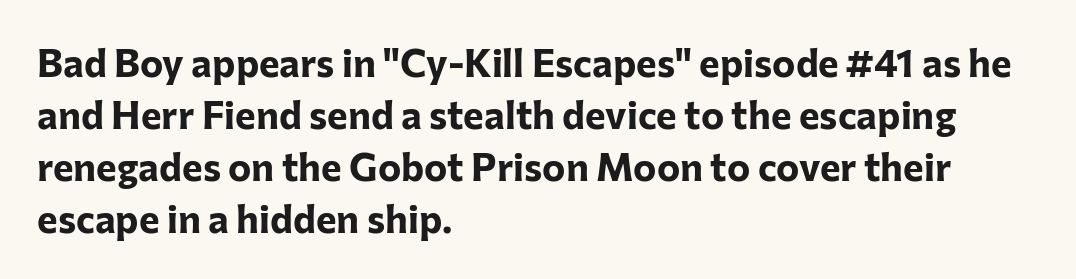
Q: Is the text bold? A: Yes.
Q: Is the text italic (slanted)? A: No, it is upright.
Q: Is the typeface a serif or a sans-serif typeface? A: Sans-serif.
Q: Is the text underlined? A: No.
Q: How is the paragraph aligned? A: Left-aligned.
Q: Is the spacing between letters normal or unusually wide? A: Normal.
Q: Is the spacing between lines tight, normal or loose? A: Normal.
Q: Width (condensed, normal, or wide)? A: Normal.
Q: Stroke contrast? A: Low.
Q: x-height? A: Medium.
Q: Monospaced? A: No.
